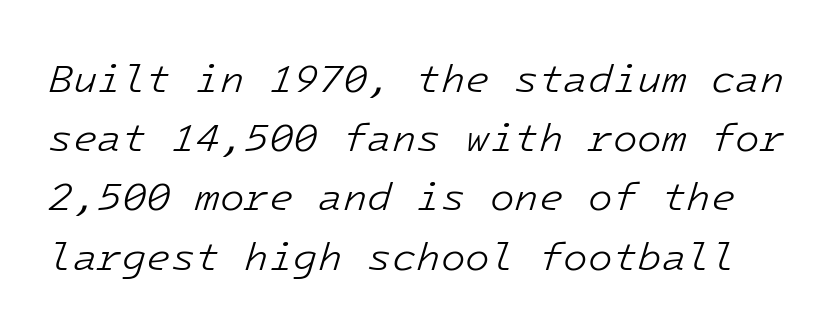
Heaviness? Minimal to ordinary, like unemphasized prose. The passage shown leans; its letterforms are oblique. Students, note that the glyphs here touch the page at normal intervals. No word sits above an underline.
